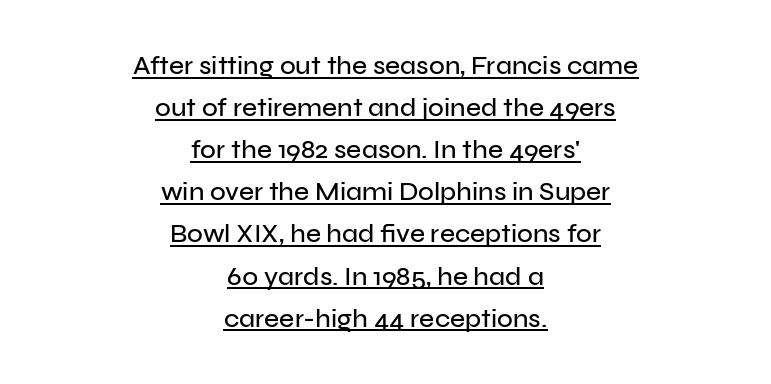
The image shows 26 px text type, upright; set centered, normal line spacing (1.62x), normal letter spacing, underlined.
